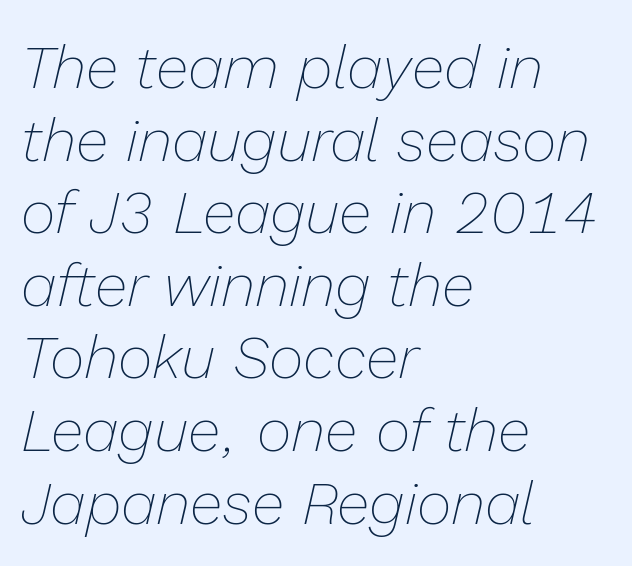
The image shows 60 px thin type, italic (leaning right); set left-aligned, line spacing 1.21x, normal letter spacing, not underlined; low stroke contrast and a medium x-height.
